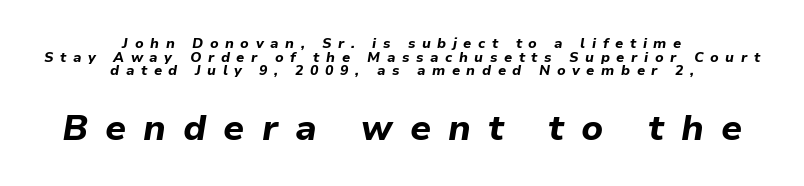
Each word looks stretched out because of the extra space between its letters. The rag falls on both sides of this text block equally. A typesetter would call this proportional, since set widths differ per character. The leading is snug, giving the passage a crowded texture. Tall strokes in this sample are angled rather than plumb.
